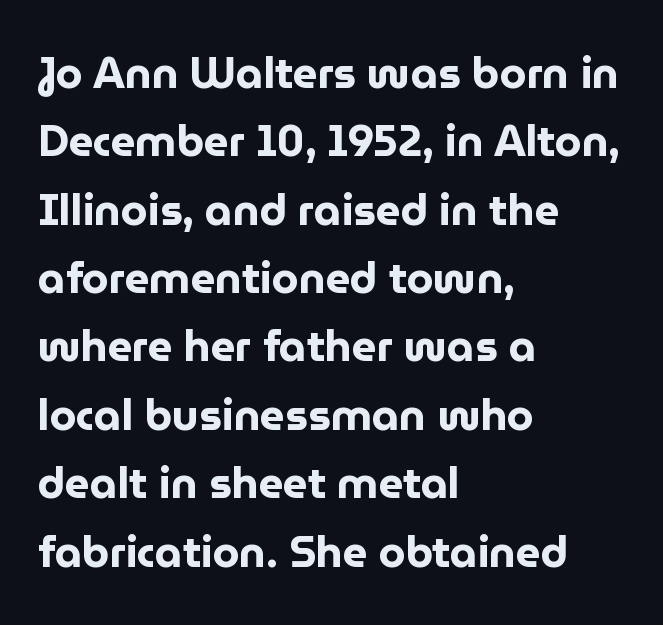
Stroke terminals: plain, sans-serif. This sample has the flowing, uneven cadence of proportional lettering. Which margin do the lines hug? The left one — the right edge is uneven. Tracking value appears to be zero — textbook default spacing.
